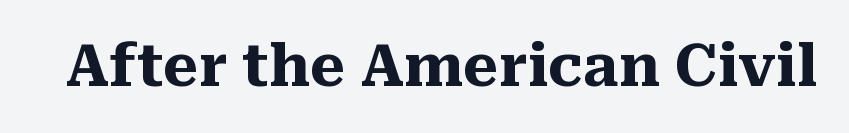
The image shows 58 px heavy serif type, upright; set normal letter spacing, not underlined; medium stroke contrast and a medium x-height.
